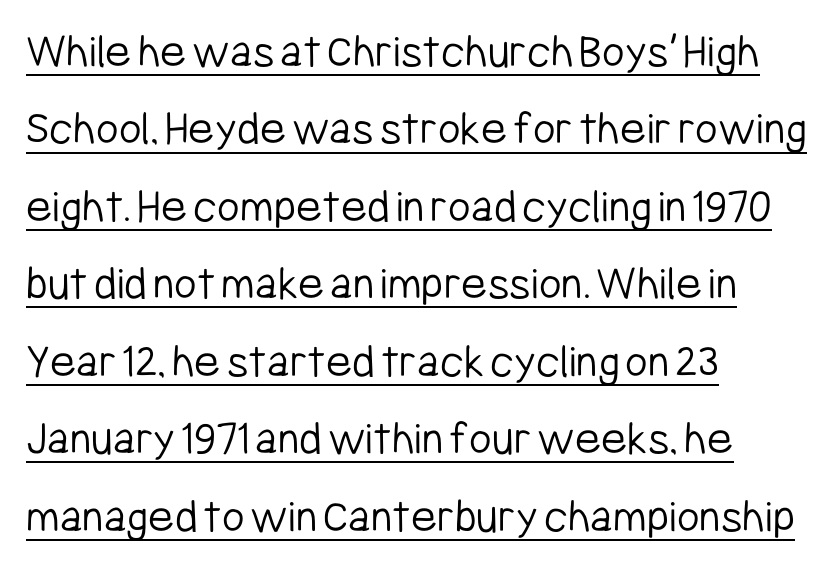
Q: Is the text bold? A: No.
Q: Is the text italic (slanted)? A: No, it is upright.
Q: Is the typeface a serif or a sans-serif typeface? A: Sans-serif.
Q: Is the text underlined? A: Yes.
Q: How is the paragraph aligned? A: Left-aligned.
Q: Is the spacing between letters normal or unusually wide? A: Normal.
Q: Is the spacing between lines tight, normal or loose? A: Normal.
Q: Width (condensed, normal, or wide)? A: Condensed.
Q: Stroke contrast? A: Low.
Q: x-height? A: Medium.
Q: Monospaced? A: No.
